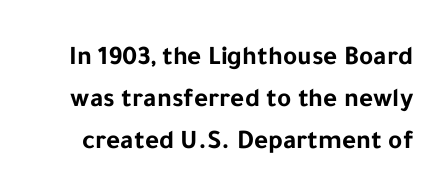
Q: Is the text bold? A: Yes.
Q: Is the text italic (slanted)? A: No, it is upright.
Q: Is the text underlined? A: No.
Q: Is the spacing between letters normal or unusually wide? A: Normal.
Q: Is the spacing between lines tight, normal or loose? A: Normal.
